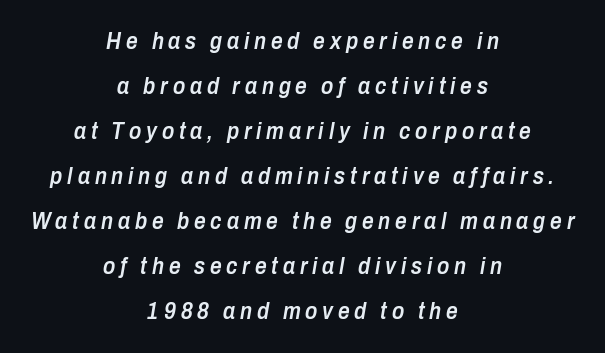
Q: Is the text bold? A: Semi-bold.
Q: Is the text italic (slanted)? A: Yes, it leans right by about 10 degrees.
Q: Is the text underlined? A: No.
Q: How is the paragraph aligned? A: Centered.
Q: Is the spacing between letters normal or unusually wide? A: Unusually wide.
Q: Is the spacing between lines tight, normal or loose? A: Loose.
